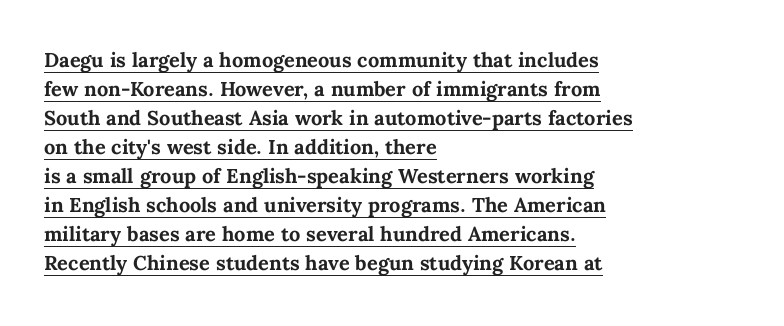
Q: Is the text bold? A: Yes.
Q: Is the text italic (slanted)? A: No, it is upright.
Q: Is the text underlined? A: Yes.
Q: How is the paragraph aligned? A: Left-aligned.
Q: Is the spacing between letters normal or unusually wide? A: Normal.
Q: Is the spacing between lines tight, normal or loose? A: Normal.
